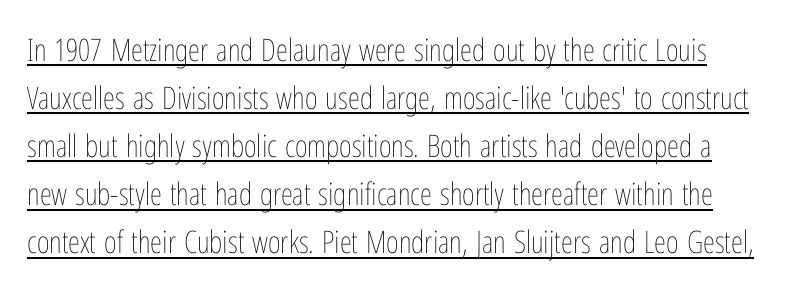
The image shows 31 px thin, condensed type, upright; set normal line spacing (1.55x), normal letter spacing, underlined; low stroke contrast and a medium x-height.
